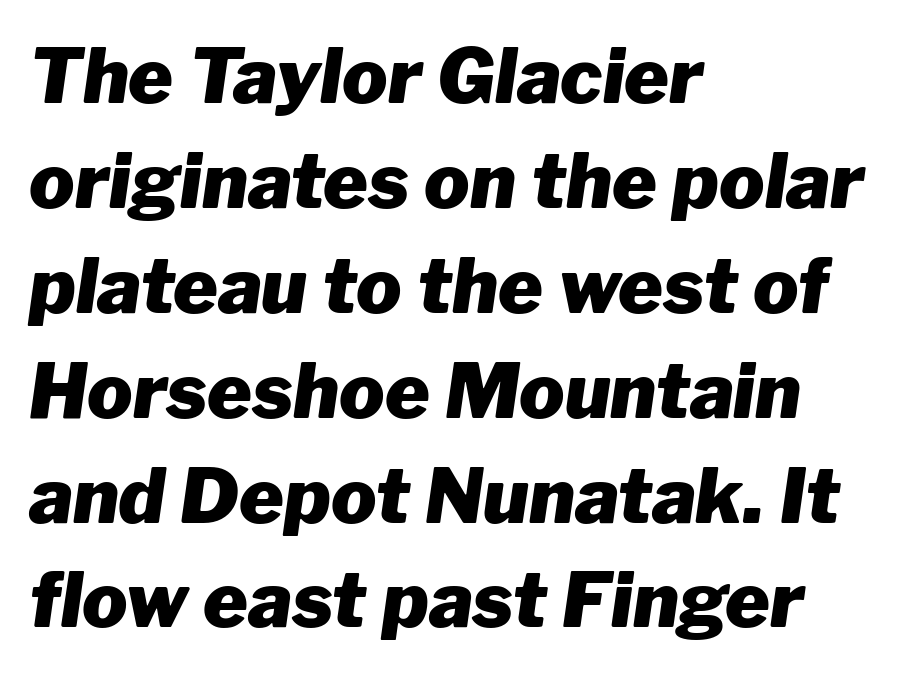
Summary of weight: heavy, a full bold. What's the leading like? Ordinary, nothing unusual. Visually the block forms a straight wall on the left and a jagged coastline on the right. The typography opts for an oblique posture over an upright one.
